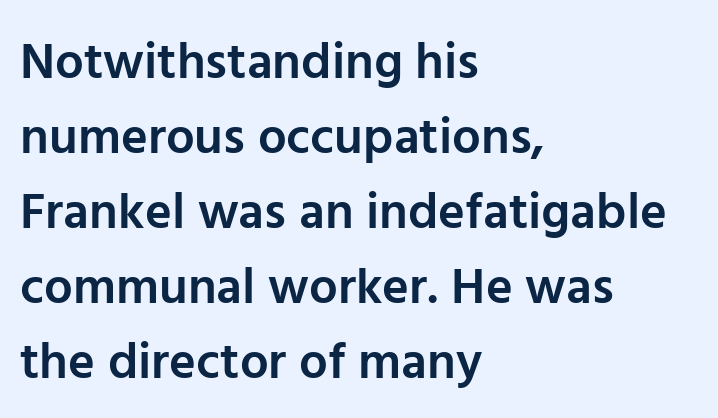
{"serif": "no", "italic": "no", "bold": "semi", "weight": "semibold", "width": "normal", "stroke_contrast": "low", "x_height": "medium", "monospaced": "no", "underline": "no", "align": "left", "line_spacing": "normal", "line_spacing_ratio": 1.47, "letter_spacing": "normal", "letter_spacing_em": 0.0, "glyph_px": 51}
